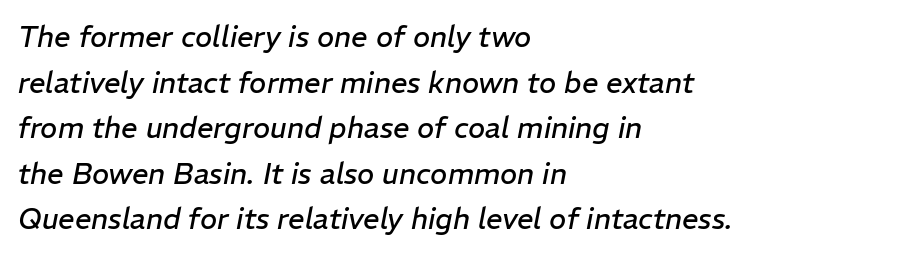
{"italic": "yes", "lean": "right", "slant_degrees": 11, "bold": "no", "weight": "regular", "width": "normal", "stroke_contrast": "low", "x_height": "medium", "monospaced": "no", "underline": "no", "align": "left", "line_spacing": "normal", "line_spacing_ratio": 1.57, "letter_spacing": "normal", "letter_spacing_em": 0.0, "glyph_px": 29}
